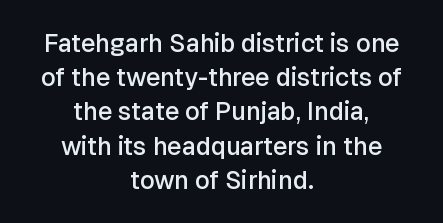
A normal amount of white space separates one row of letters from the next. Ascenders rise straight up at ninety degrees. Typeset on center — no edge is straight. Compared with typical body copy, the letter spacing here is the same. A somewhat darkened texture: the type is semibold rather than bold.
